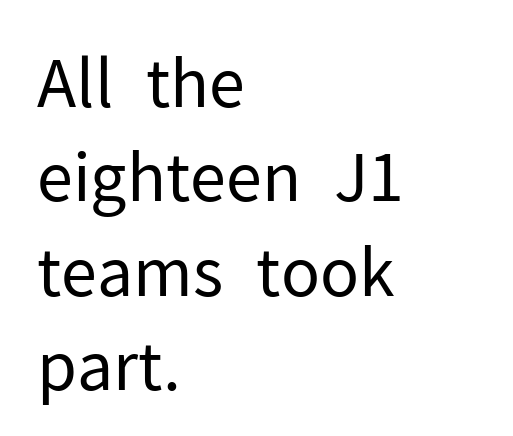
Q: Is the text bold? A: No.
Q: Is the text italic (slanted)? A: No, it is upright.
Q: Is the typeface a serif or a sans-serif typeface? A: Sans-serif.
Q: Is the text underlined? A: No.
Q: How is the paragraph aligned? A: Left-aligned.
Q: Is the spacing between letters normal or unusually wide? A: Normal.
Q: Is the spacing between lines tight, normal or loose? A: Normal.
Q: Width (condensed, normal, or wide)? A: Normal.
Q: Stroke contrast? A: Low.
Q: x-height? A: Medium.
Q: Monospaced? A: No.
